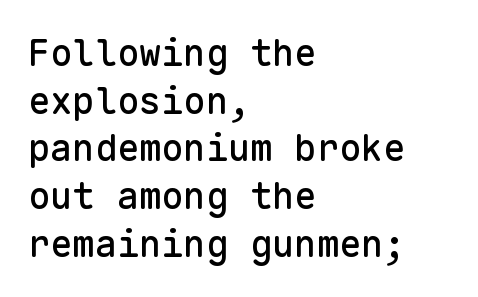
The image shows 37 px sans-serif type, upright, monospaced; set left-aligned, normal line spacing (1.29x), normal letter spacing, not underlined; low stroke contrast and a medium x-height.
